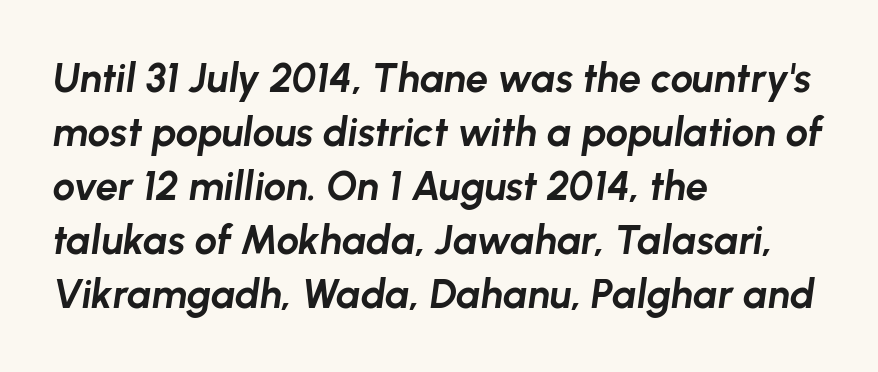
{"italic": "yes", "lean": "right", "slant_degrees": 8, "bold": "yes", "weight": "bold", "width": "normal", "stroke_contrast": "low", "x_height": "medium", "monospaced": "no", "underline": "no", "align": "left", "line_spacing": "normal", "line_spacing_ratio": 1.35, "letter_spacing": "normal", "letter_spacing_em": 0.0, "glyph_px": 40}
